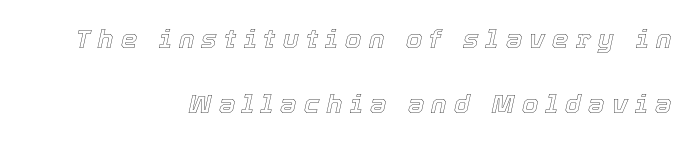
{"italic": "yes", "lean": "right", "slant_degrees": 12, "underline": "no", "align": "right", "line_spacing": "loose", "line_spacing_ratio": 2.49, "letter_spacing": "wide", "letter_spacing_em": 0.28, "glyph_px": 26}
